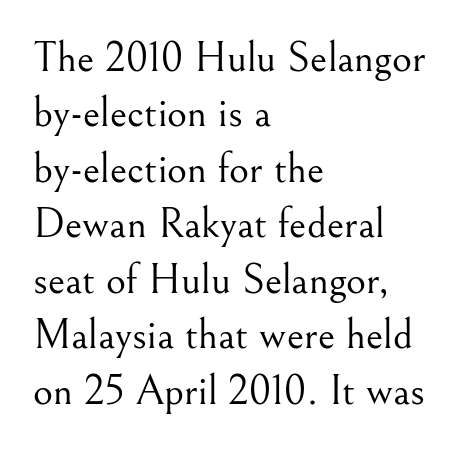
Q: Is the text bold? A: No.
Q: Is the text italic (slanted)? A: No, it is upright.
Q: Is the typeface a serif or a sans-serif typeface? A: Serif.
Q: Is the text underlined? A: No.
Q: How is the paragraph aligned? A: Left-aligned.
Q: Is the spacing between letters normal or unusually wide? A: Normal.
Q: Is the spacing between lines tight, normal or loose? A: Normal.
Q: Width (condensed, normal, or wide)? A: Normal.
Q: Stroke contrast? A: Medium.
Q: x-height? A: Small.
Q: Monospaced? A: No.
